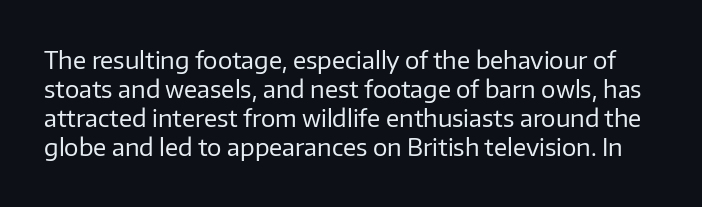
Q: Is the text bold? A: No.
Q: Is the text italic (slanted)? A: No, it is upright.
Q: Is the text underlined? A: No.
Q: Is the spacing between letters normal or unusually wide? A: Normal.
